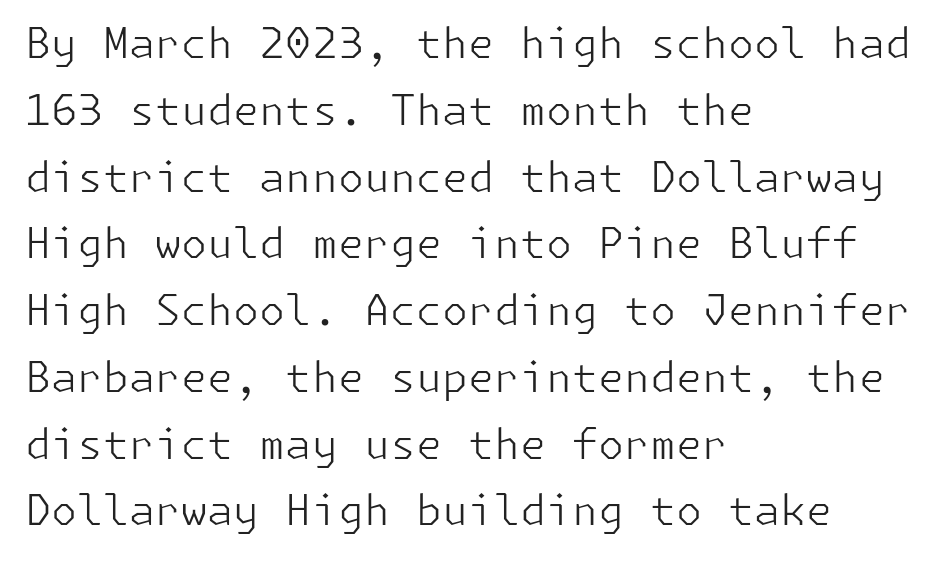
Q: Is the text bold? A: No.
Q: Is the text italic (slanted)? A: No, it is upright.
Q: Is the typeface a serif or a sans-serif typeface? A: Sans-serif.
Q: Is the text underlined? A: No.
Q: How is the paragraph aligned? A: Left-aligned.
Q: Is the spacing between letters normal or unusually wide? A: Normal.
Q: Is the spacing between lines tight, normal or loose? A: Normal.
Q: Width (condensed, normal, or wide)? A: Normal.
Q: Stroke contrast? A: Low.
Q: x-height? A: Medium.
